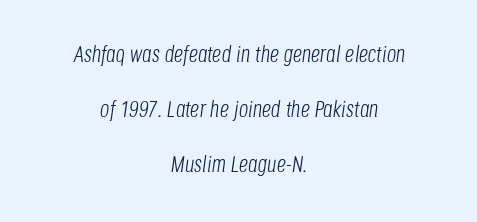
{"italic": "yes", "lean": "right", "slant_degrees": 8, "bold": "no", "underline": "no", "align": "center", "line_spacing": "loose", "line_spacing_ratio": 2.4, "letter_spacing": "normal", "letter_spacing_em": 0.0, "glyph_px": 23}
